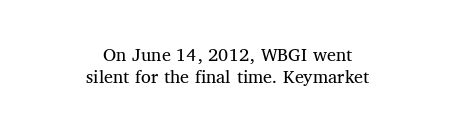
Q: Is the text bold? A: No.
Q: Is the text italic (slanted)? A: No, it is upright.
Q: Is the text underlined? A: No.
Q: How is the paragraph aligned? A: Centered.
Q: Is the spacing between letters normal or unusually wide? A: Normal.
Q: Is the spacing between lines tight, normal or loose? A: Tight.
